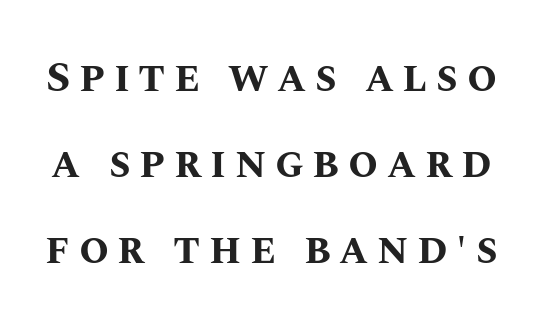
The image shows 43 px bold type, upright; set loose line spacing (2.0x), unusually wide letter spacing (+0.2 em), not underlined; medium stroke contrast and a large x-height.
